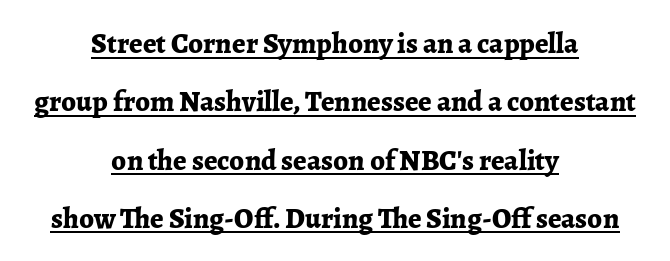
Q: Is the text bold? A: Yes.
Q: Is the text italic (slanted)? A: No, it is upright.
Q: Is the typeface a serif or a sans-serif typeface? A: Serif.
Q: Is the text underlined? A: Yes.
Q: How is the paragraph aligned? A: Centered.
Q: Is the spacing between letters normal or unusually wide? A: Normal.
Q: Is the spacing between lines tight, normal or loose? A: Loose.
Q: Width (condensed, normal, or wide)? A: Normal.
Q: Stroke contrast? A: Low.
Q: x-height? A: Medium.
Q: Monospaced? A: No.
